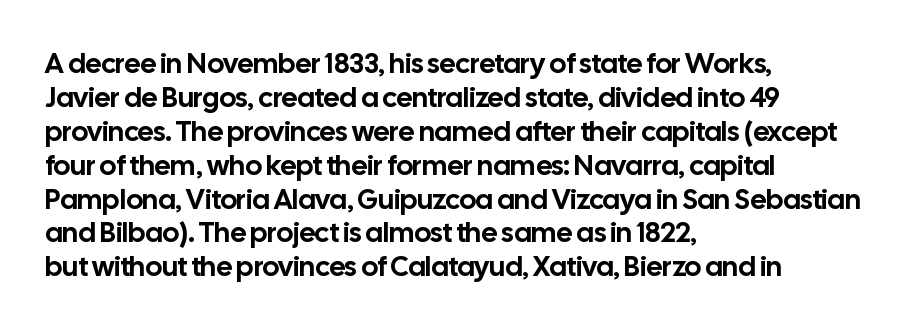
The image shows 28 px sans-serif type, upright; set left-aligned, line spacing 1.21x, normal letter spacing, not underlined; low stroke contrast and a medium x-height.
